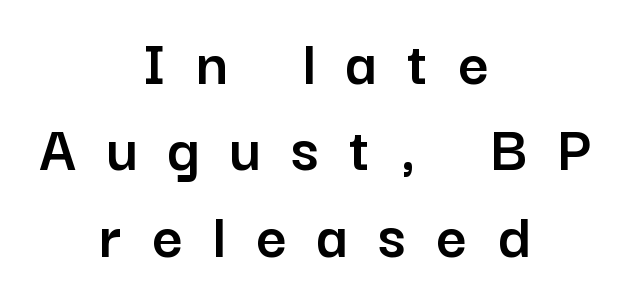
The image shows 67 px sans-serif type, upright; set centered, normal line spacing (1.29x), unusually wide letter spacing (+0.45 em), not underlined; low stroke contrast and a medium x-height.
